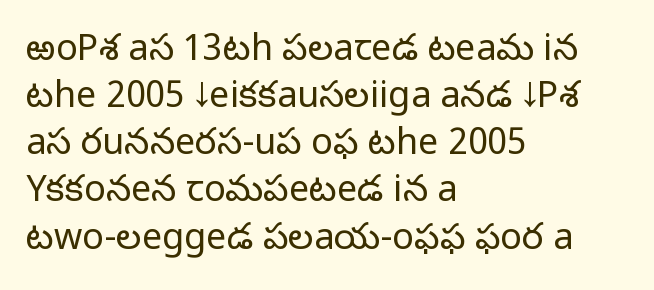
{"serif": "no", "italic": "no", "bold": "no", "weight": "light", "width": "normal", "stroke_contrast": "low", "x_height": "medium", "monospaced": "no", "underline": "no", "align": "left", "line_spacing": "normal", "line_spacing_ratio": 1.31, "letter_spacing": "normal", "letter_spacing_em": 0.0, "glyph_px": 36}
